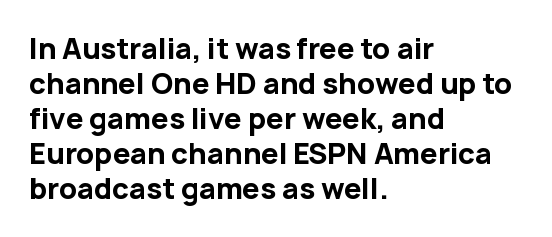
Every character sits straight up, as roman type does. Look at the stroke-to-counter ratio: heavy, a bold. Honestly, the letter spacing is just normal — you wouldn't notice it. How would I describe the line gaps? Plain and ordinary.
